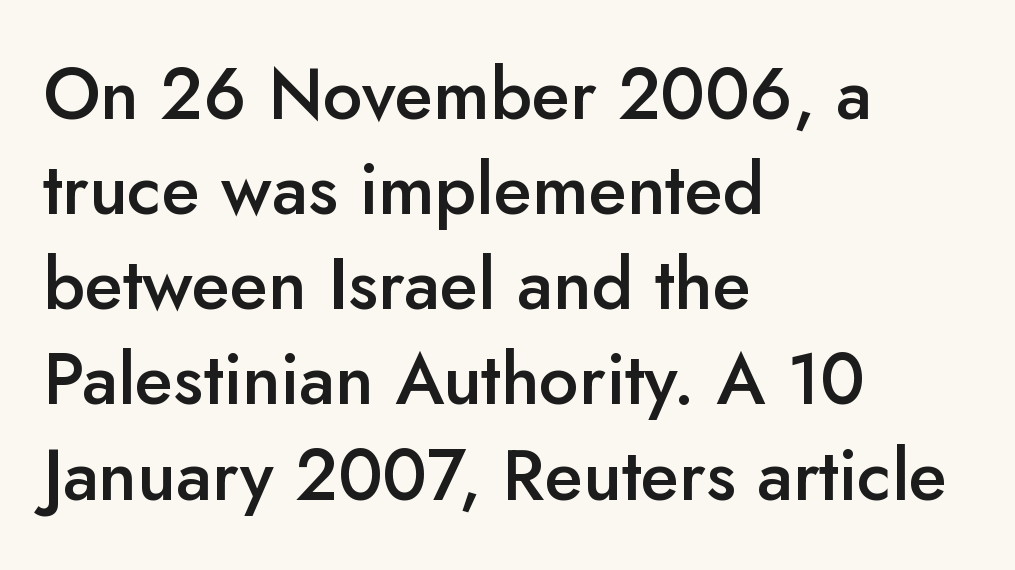
Quick note: not italic, upright. The rows are spaced the way most documents space them. The zone under the glyphs is completely vacant. A typesetter would call this proportional, since set widths differ per character. Each word holds together tightly as a unit, with standard inter-letter gaps.
